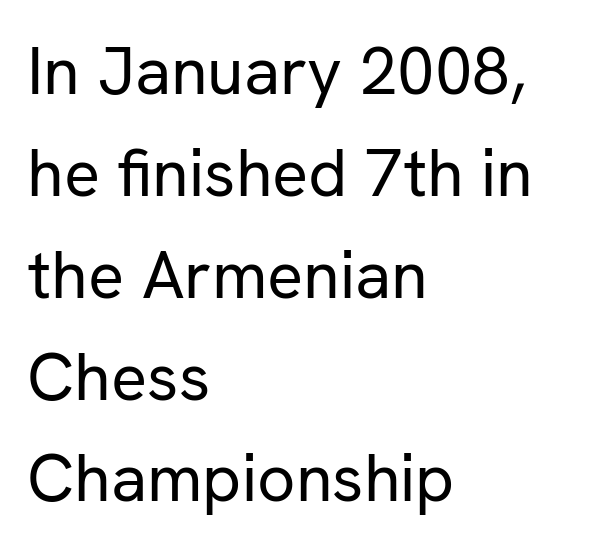
Q: Is the text bold? A: No.
Q: Is the text italic (slanted)? A: No, it is upright.
Q: Is the typeface a serif or a sans-serif typeface? A: Sans-serif.
Q: Is the text underlined? A: No.
Q: How is the paragraph aligned? A: Left-aligned.
Q: Is the spacing between letters normal or unusually wide? A: Normal.
Q: Is the spacing between lines tight, normal or loose? A: Normal.
Q: Width (condensed, normal, or wide)? A: Normal.
Q: Stroke contrast? A: Low.
Q: x-height? A: Medium.
Q: Monospaced? A: No.
